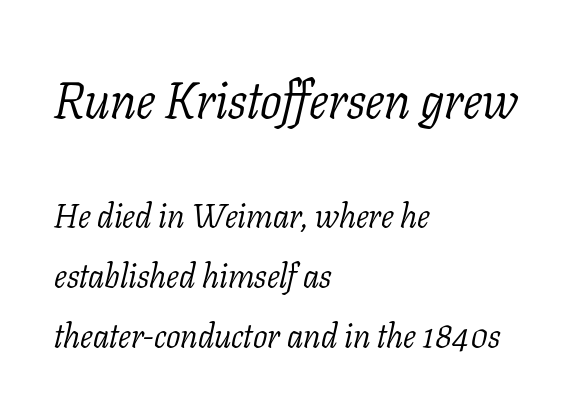
Q: Is the text bold? A: No.
Q: Is the text italic (slanted)? A: Yes, it leans right by about 11 degrees.
Q: Is the typeface a serif or a sans-serif typeface? A: Serif.
Q: Is the text underlined? A: No.
Q: How is the paragraph aligned? A: Left-aligned.
Q: Is the spacing between letters normal or unusually wide? A: Normal.
Q: Which block of text is set in a larger size, the first (top) or the second (bottom)? A: The first (top) one.
Q: Width (condensed, normal, or wide)? A: Normal.
Q: Stroke contrast? A: Low.
Q: x-height? A: Medium.
Q: Monospaced? A: No.
